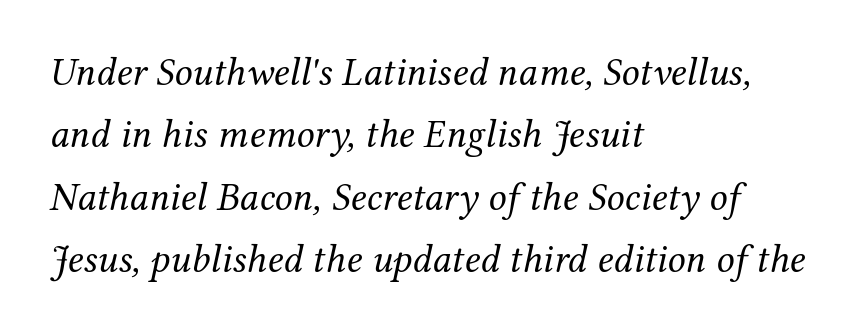
How are the letters spaced? Ordinarily, with no added tracking. The foot of each line stays bare and open. Each line starts at the same left margin while the right side varies. The letters are slanted; this is an italic face. Regular leading. The letterforms sit at book weight or below.
